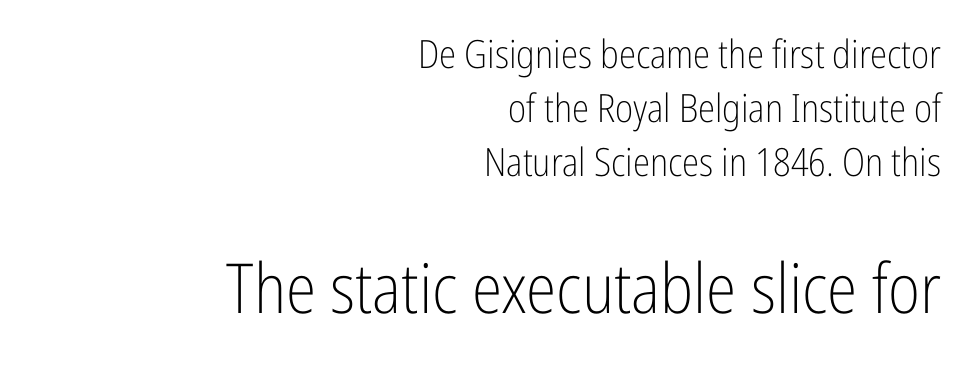
{"serif": "no", "italic": "no", "bold": "no", "weight": "light", "width": "condensed", "stroke_contrast": "low", "x_height": "medium", "monospaced": "no", "underline": "no", "align": "right", "line_spacing": "normal", "line_spacing_ratio": 1.39, "letter_spacing": "normal", "letter_spacing_em": 0.0, "larger_block": "second", "size_ratio": 1.77, "glyph_px": 69}
